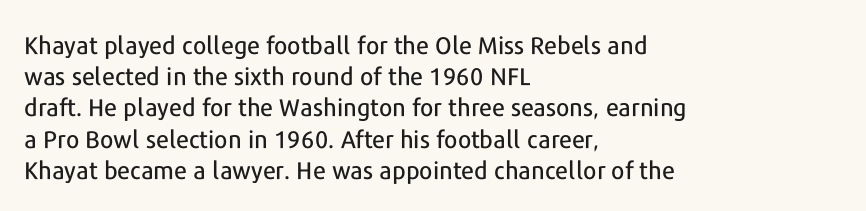
{"italic": "no", "underline": "no", "align": "left", "line_spacing": "normal", "line_spacing_ratio": 1.3, "letter_spacing": "normal", "letter_spacing_em": 0.0, "glyph_px": 24}
